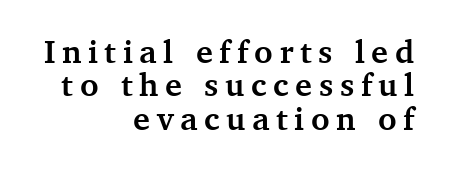
The image shows 32 px semibold serif type, upright; set right-aligned, tight line spacing (1.04x), unusually wide letter spacing (+0.21 em), not underlined; medium stroke contrast and a medium x-height.
